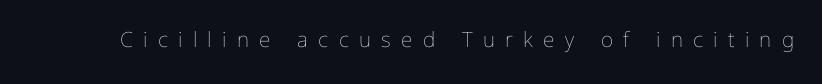
{"italic": "no", "bold": "no", "underline": "no", "letter_spacing": "wide", "letter_spacing_em": 0.49, "glyph_px": 21}
